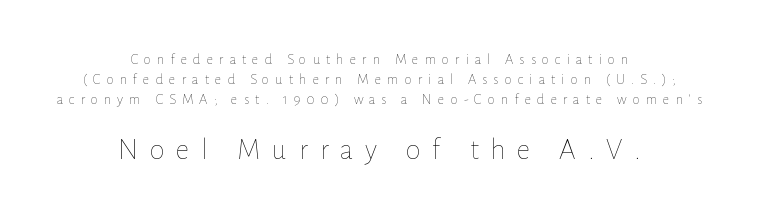
The image shows 30 px thin type, upright; set centered, normal line spacing (1.32x), unusually wide letter spacing (+0.39 em), not underlined; the second (bottom) block is 2.0x larger; low stroke contrast and a medium x-height.
